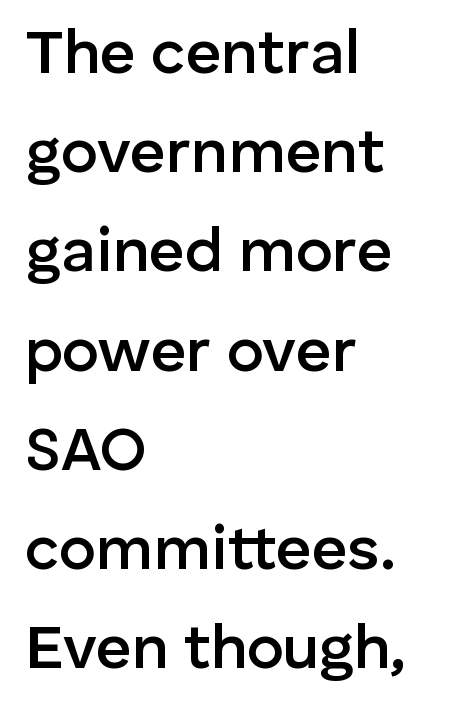
{"serif": "no", "italic": "no", "bold": "semi", "weight": "semibold", "width": "normal", "stroke_contrast": "low", "x_height": "medium", "monospaced": "no", "underline": "no", "align": "left", "line_spacing": "normal", "line_spacing_ratio": 1.6, "letter_spacing": "normal", "letter_spacing_em": 0.0, "glyph_px": 62}
